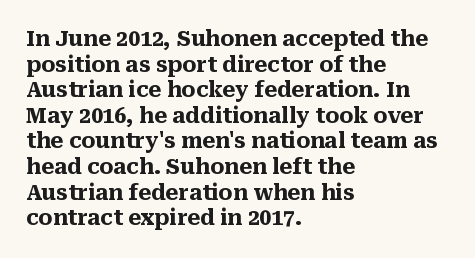
{"italic": "no", "bold": "yes", "underline": "no", "align": "left", "line_spacing_ratio": 1.22, "letter_spacing": "normal", "letter_spacing_em": 0.0, "glyph_px": 21}
